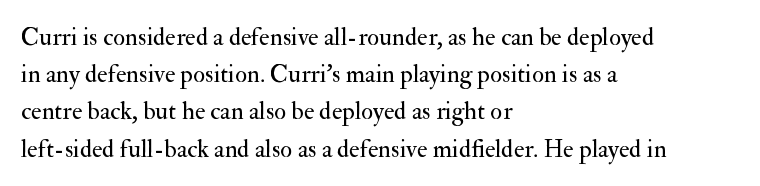
Q: Is the text bold? A: No.
Q: Is the text italic (slanted)? A: No, it is upright.
Q: Is the text underlined? A: No.
Q: How is the paragraph aligned? A: Left-aligned.
Q: Is the spacing between letters normal or unusually wide? A: Normal.
Q: Is the spacing between lines tight, normal or loose? A: Normal.
